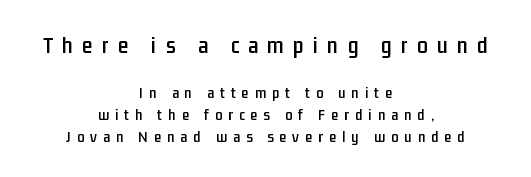
Rows of type keep a routine distance in the vertical direction. If you squint, the top block still reads clearly — it's the larger of the two. The text block is weighted toward neither margin, spreading evenly from the middle. No word sits above an underline.
